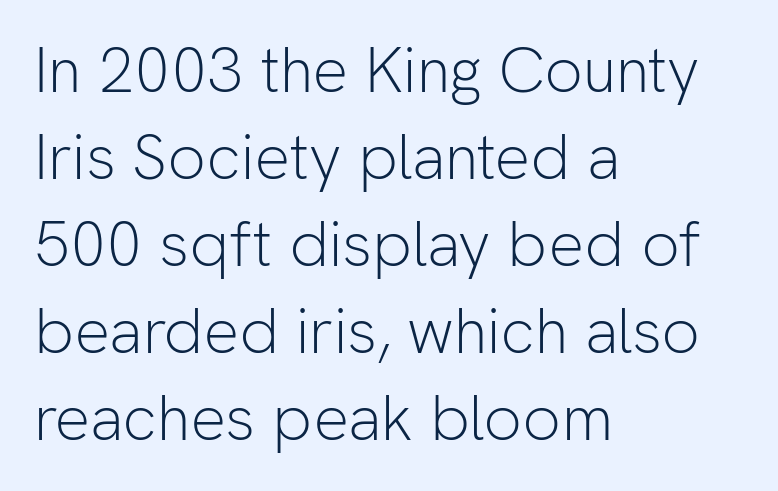
Q: Is the text bold? A: No.
Q: Is the text italic (slanted)? A: No, it is upright.
Q: Is the typeface a serif or a sans-serif typeface? A: Sans-serif.
Q: Is the text underlined? A: No.
Q: How is the paragraph aligned? A: Left-aligned.
Q: Is the spacing between letters normal or unusually wide? A: Normal.
Q: Is the spacing between lines tight, normal or loose? A: Normal.
Q: Width (condensed, normal, or wide)? A: Normal.
Q: Stroke contrast? A: Low.
Q: x-height? A: Medium.
Q: Monospaced? A: No.
